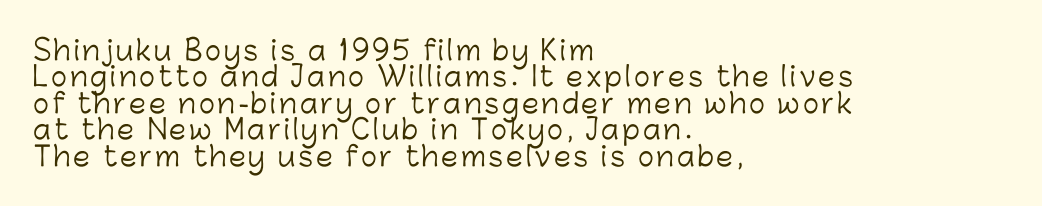
{"italic": "no", "bold": "no", "underline": "no", "align": "left", "line_spacing": "tight", "line_spacing_ratio": 0.98, "glyph_px": 27}
